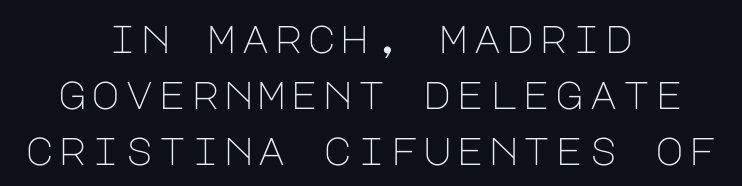
{"serif": "no", "italic": "no", "bold": "no", "weight": "light", "width": "normal", "stroke_contrast": "low", "x_height": "large", "underline": "no", "align": "center", "line_spacing": "normal", "line_spacing_ratio": 1.43, "glyph_px": 39}
